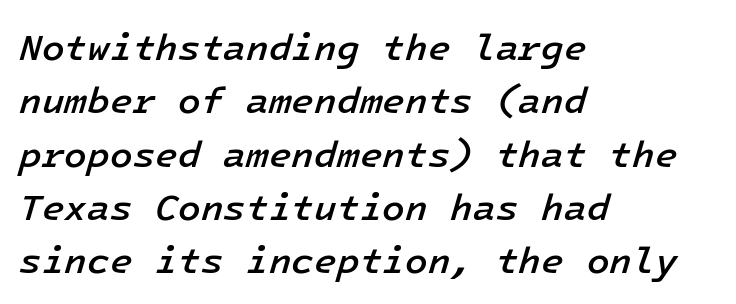
The typesetter chose a ragged-right arrangement here. The sample has been set in demibold, a notch under bold. Characters are canted at an angle relative to the baseline's perpendicular. The type is set solid horizontally, with unmodified tracking. Has an underline been added? It has not. One glance says typical: line gaps are just what's usual.
